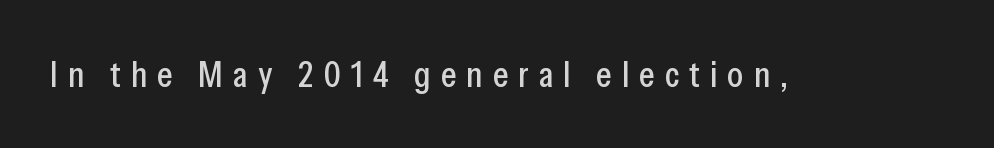
Q: Is the text italic (slanted)? A: No, it is upright.
Q: Is the typeface a serif or a sans-serif typeface? A: Sans-serif.
Q: Is the text underlined? A: No.
Q: Is the spacing between letters normal or unusually wide? A: Unusually wide.
Q: Width (condensed, normal, or wide)? A: Condensed.
Q: Stroke contrast? A: Low.
Q: x-height? A: Medium.
Q: Monospaced? A: No.
